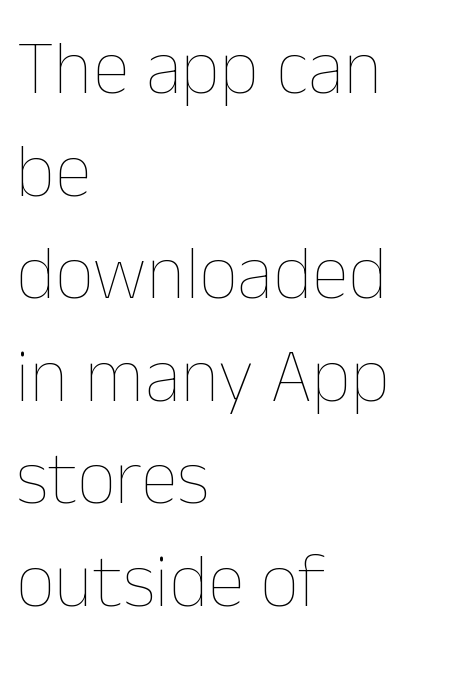
Notice how the stems are strictly vertical — no italics here. Left-aligned paragraph, ragged on the right. Varying glyph widths throughout — classic text-font behaviour. Vertically, the passage feels balanced, rows spaced as you'd expect. What stands out about the letter spacing? Nothing — it is the standard amount.
